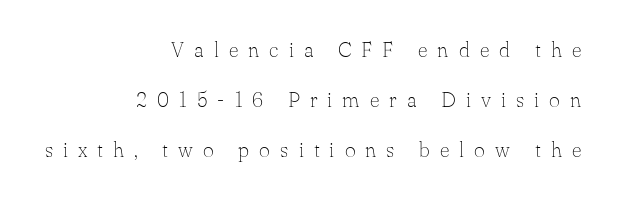
The face looks like a standard text weight, possibly lighter. Leftover space on each line is placed entirely before the opening word. Notice the wide empty band between every row — that's loose leading. The area under the type is left untouched.
